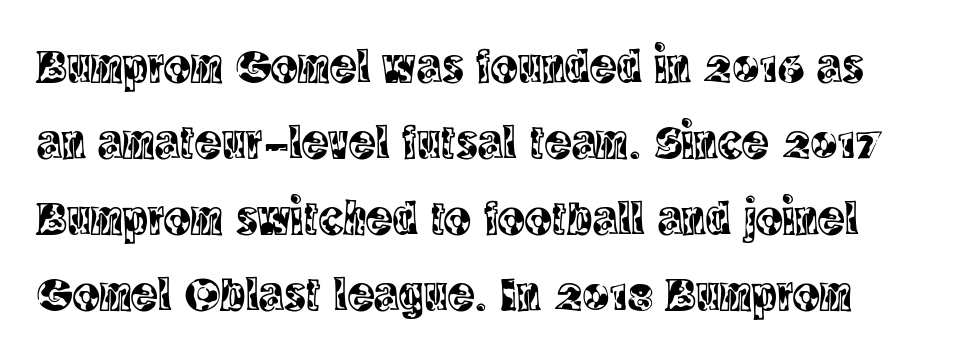
The image shows 50 px condensed serif type, upright; set normal line spacing (1.52x), normal letter spacing, not underlined; a large x-height.
